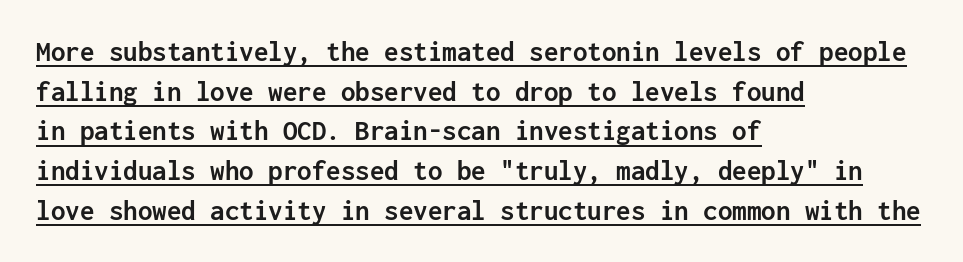
The image shows 29 px semibold sans-serif type, upright, monospaced; set left-aligned, normal line spacing (1.37x), normal letter spacing, underlined; low stroke contrast and a medium x-height.
